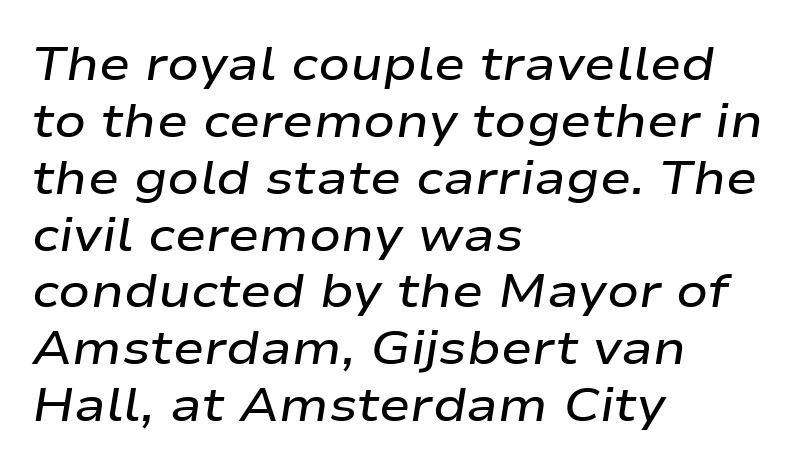
Line starts are locked; line ends wander. What stands out about the letter spacing? Nothing — it is the standard amount. The passage shown is typed in a proportional face where columns would drift. Slightly chunky letters — semibold, I'd say, not full bold. A typesetter would mark this as italic. The glyphs are unaccompanied by any horizontal stroke below them.
